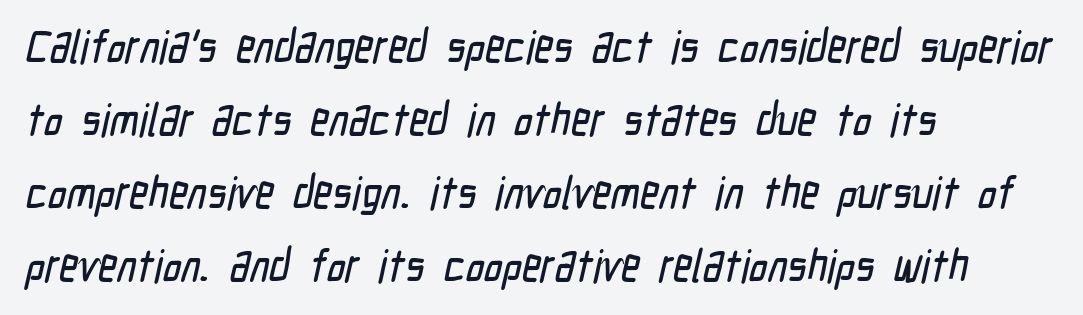
{"serif": "no", "width": "condensed", "stroke_contrast": "low", "x_height": "medium", "monospaced": "no", "underline": "no", "align": "left", "line_spacing": "normal", "line_spacing_ratio": 1.59, "letter_spacing": "normal", "letter_spacing_em": 0.0, "glyph_px": 46}
